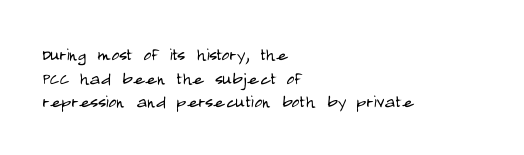
These lines stack with their left ends in a neat column. Is there much room between lines? No — they nearly touch. Observe the ordinary spacing: letters are neighbours, not strangers. Decoration check: the copy has no underline. The font sits on the lighter half of the weight spectrum, regular included.
